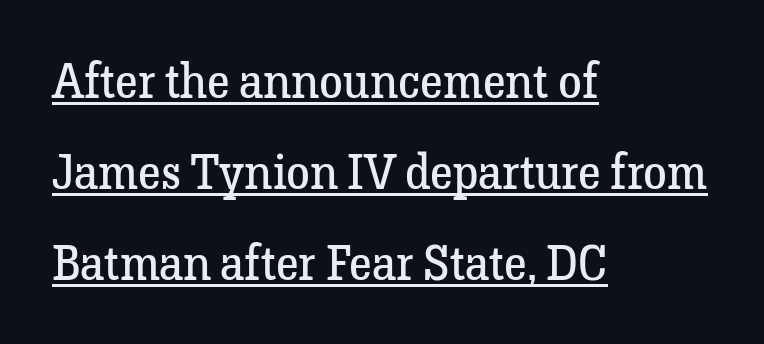
The image shows 48 px regular-weight serif type, upright; set left-aligned, loose line spacing (1.9x), normal letter spacing, underlined; low stroke contrast and a medium x-height.
